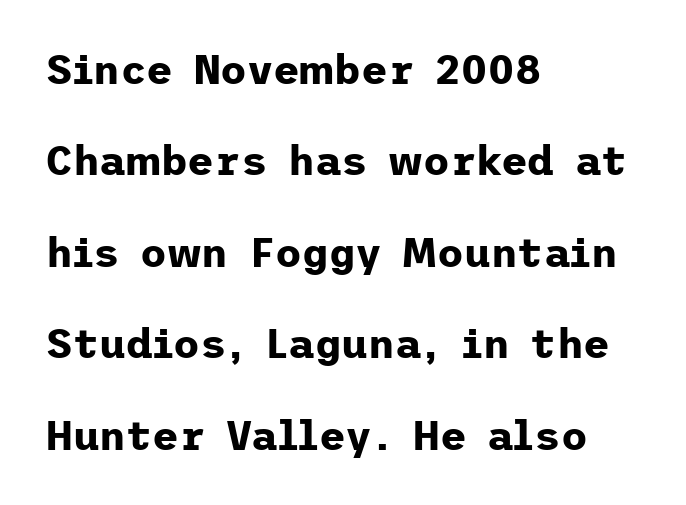
{"serif": "no", "italic": "no", "bold": "yes", "weight": "bold", "width": "normal", "stroke_contrast": "low", "x_height": "medium", "underline": "no", "align": "left", "line_spacing": "loose", "line_spacing_ratio": 2.23, "letter_spacing": "normal", "letter_spacing_em": 0.0, "glyph_px": 41}
